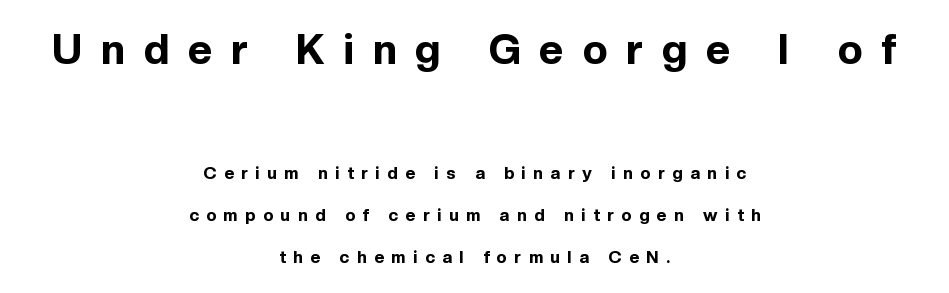
Characters remain perfectly vertical along every line. This sample has the flowing, uneven cadence of proportional lettering. Glance below the letters and you will spot only blank space. This rendering uses center alignment, leaving both contours irregular but symmetric. In terms of leading, this rendering errs on the spacious side. Strong, thick strokes mark this as bold type.
